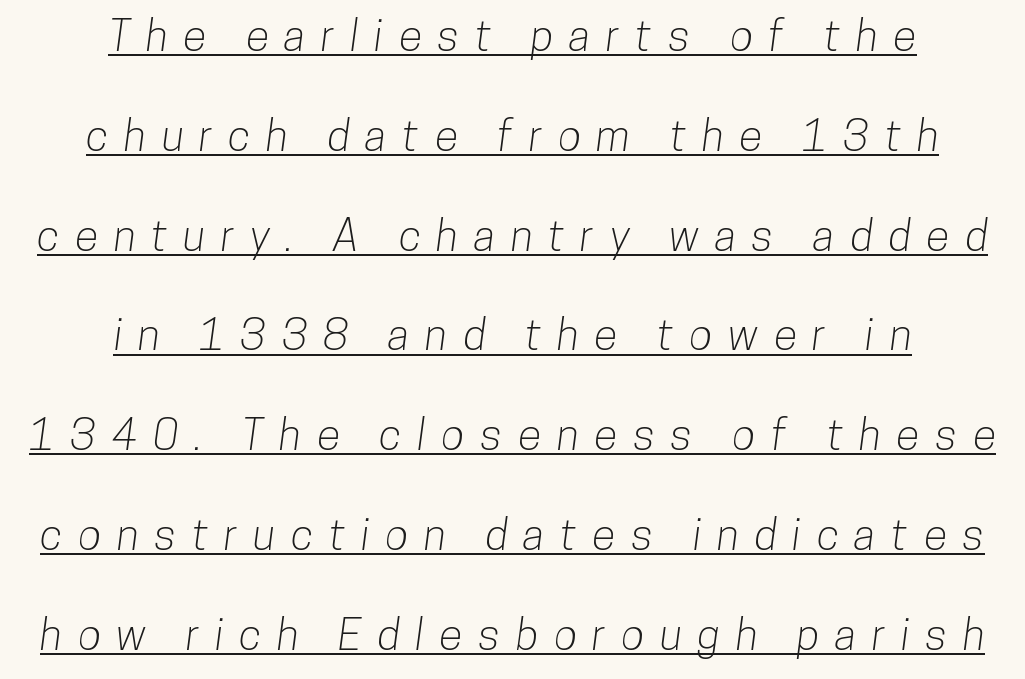
The image shows 43 px condensed sans-serif type; set centered, loose line spacing (2.32x), unusually wide letter spacing (+0.36 em), underlined; low stroke contrast and a medium x-height.
